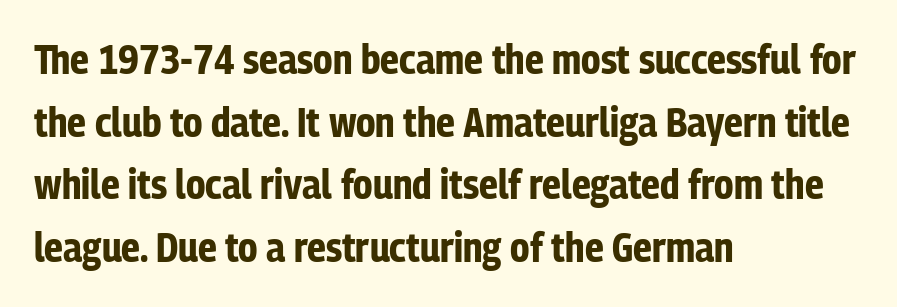
The image shows 41 px bold, condensed sans-serif type, upright; set left-aligned, normal line spacing (1.53x), normal letter spacing, not underlined; low stroke contrast and a medium x-height.
